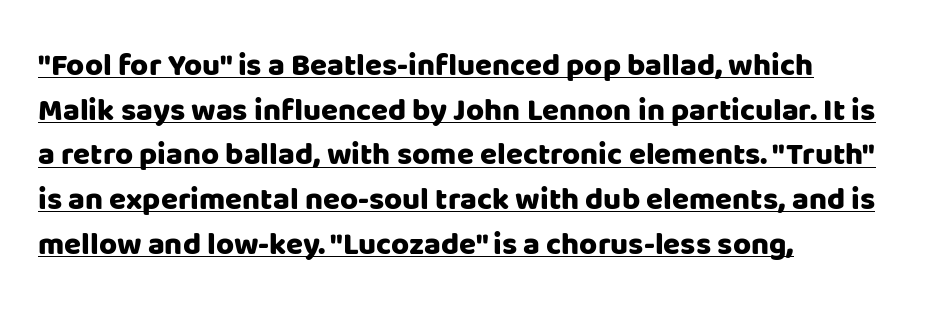
Spacing between characters is what you'd get straight out of the box. Underlining? Definitely there. Designer's note — italics off, roman on. Heavy-handed strokes throughout: this text is bold. The paragraph shown leans on its left margin.
